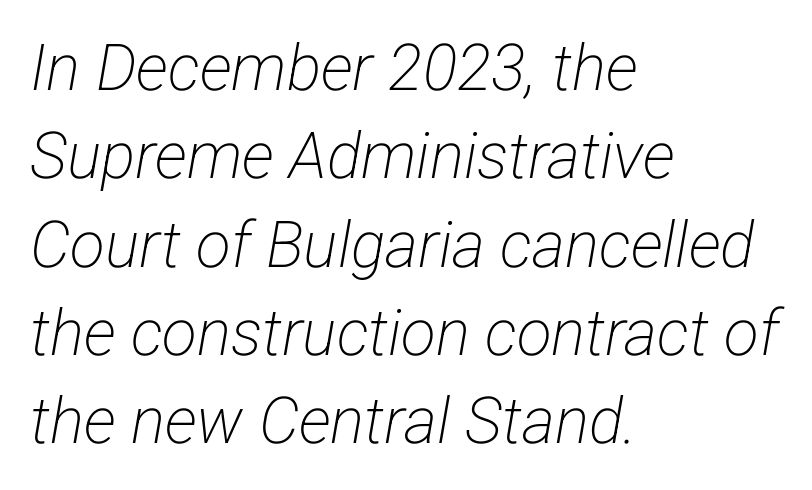
The face looks like a standard text weight, possibly lighter. The lines are quadded left. Students, observe: this is what conventionally led text looks like. The passage shown is typed in a proportional face where columns would drift. The baseline area is clear.
